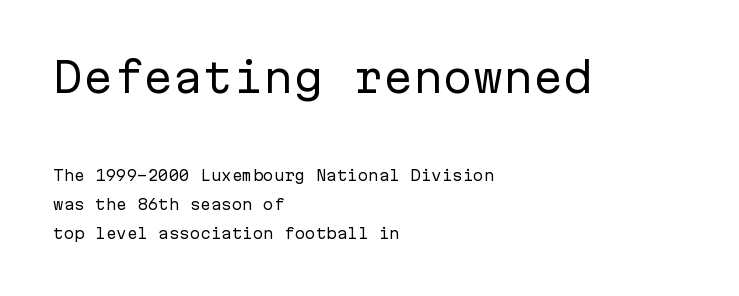
Think standard paragraph weight, or any step lighter than that. To sum up the face: it is a sans, with no serifs. Here the first block reads like a headline and the second like body copy. Quick note: not italic, upright.
